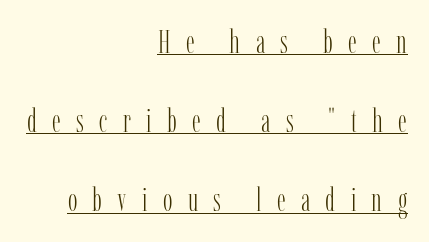
Does the copy run flush right? Yes — the right margin is perfectly even. In terms of leading, this rendering errs on the spacious side. Ascenders rise straight up at ninety degrees. Think standard paragraph weight, or any step lighter than that. Each word looks stretched out because of the extra space between its letters. The face used here is seriffed, in the tradition of book romans.
